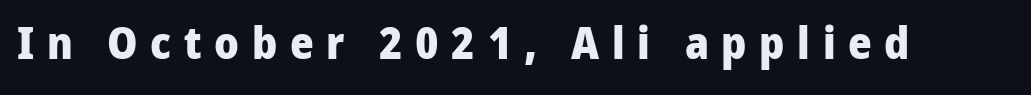
Words float on clear page, feet unadorned. The typesetting leans heavy: a genuine bold. The font's upright variant was chosen for this text. Loose tracking; the words dissolve into strings of separated letters.
